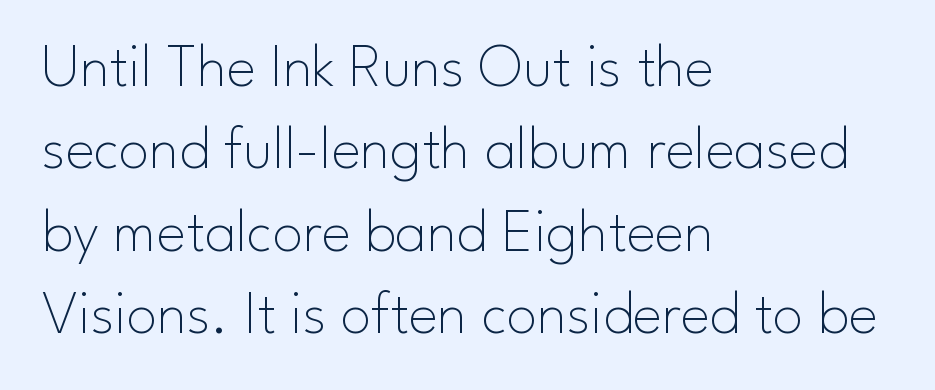
Q: Is the text bold? A: No.
Q: Is the text italic (slanted)? A: No, it is upright.
Q: Is the typeface a serif or a sans-serif typeface? A: Sans-serif.
Q: Is the text underlined? A: No.
Q: How is the paragraph aligned? A: Left-aligned.
Q: Is the spacing between letters normal or unusually wide? A: Normal.
Q: Is the spacing between lines tight, normal or loose? A: Normal.
Q: Width (condensed, normal, or wide)? A: Normal.
Q: Stroke contrast? A: Low.
Q: x-height? A: Small.
Q: Monospaced? A: No.
